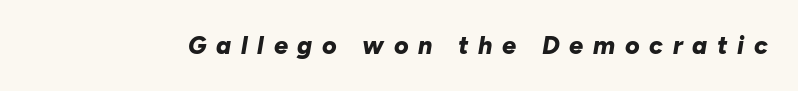
The image shows 25 px bold type, italic (leaning right); set unusually wide letter spacing (+0.39 em), not underlined.
